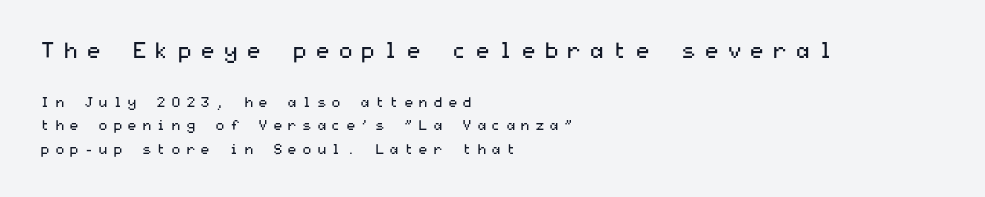
Q: Is the text bold? A: No.
Q: Is the text italic (slanted)? A: No, it is upright.
Q: Is the text underlined? A: No.
Q: How is the paragraph aligned? A: Left-aligned.
Q: Is the spacing between letters normal or unusually wide? A: Unusually wide.
Q: Is the spacing between lines tight, normal or loose? A: Normal.
Q: Which block of text is set in a larger size, the first (top) or the second (bottom)? A: The first (top) one.
